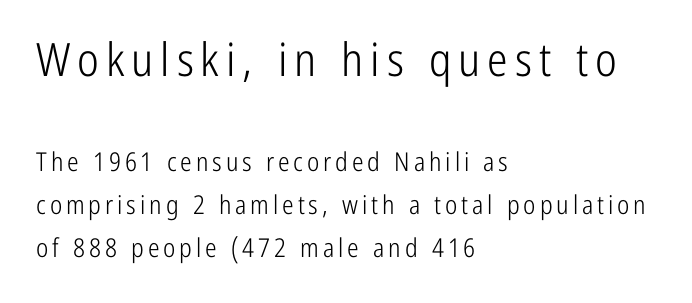
{"serif": "no", "italic": "no", "bold": "no", "weight": "light", "width": "condensed", "stroke_contrast": "low", "x_height": "medium", "monospaced": "no", "underline": "no", "align": "left", "line_spacing": "normal", "line_spacing_ratio": 1.64, "larger_block": "first", "size_ratio": 1.77, "glyph_px": 46}
